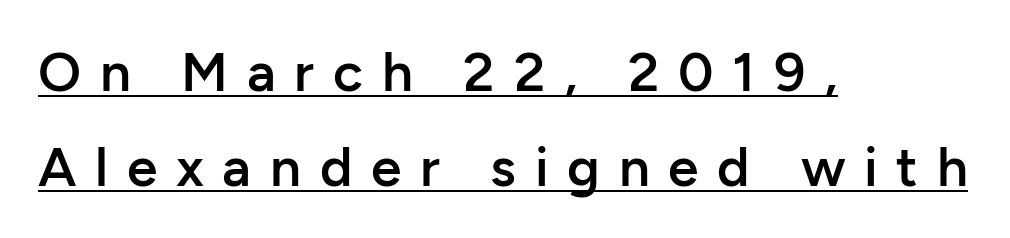
{"serif": "no", "italic": "no", "bold": "semi", "weight": "semibold", "width": "normal", "stroke_contrast": "low", "x_height": "medium", "monospaced": "no", "underline": "yes", "align": "left", "line_spacing_ratio": 1.72, "letter_spacing": "wide", "letter_spacing_em": 0.34, "glyph_px": 55}
